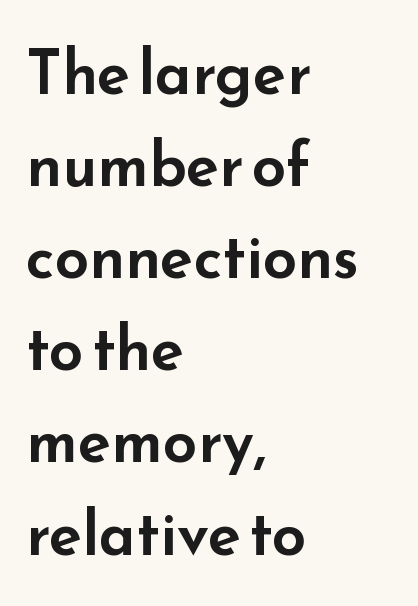
Q: Is the text italic (slanted)? A: No, it is upright.
Q: Is the typeface a serif or a sans-serif typeface? A: Sans-serif.
Q: Is the text underlined? A: No.
Q: How is the paragraph aligned? A: Left-aligned.
Q: Is the spacing between letters normal or unusually wide? A: Normal.
Q: Is the spacing between lines tight, normal or loose? A: Normal.
Q: Width (condensed, normal, or wide)? A: Wide.
Q: Stroke contrast? A: Low.
Q: x-height? A: Small.
Q: Monospaced? A: No.
